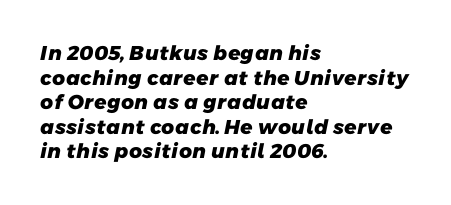
Q: Is the text bold? A: Yes.
Q: Is the text underlined? A: No.
Q: How is the paragraph aligned? A: Left-aligned.
Q: Is the spacing between letters normal or unusually wide? A: Normal.
